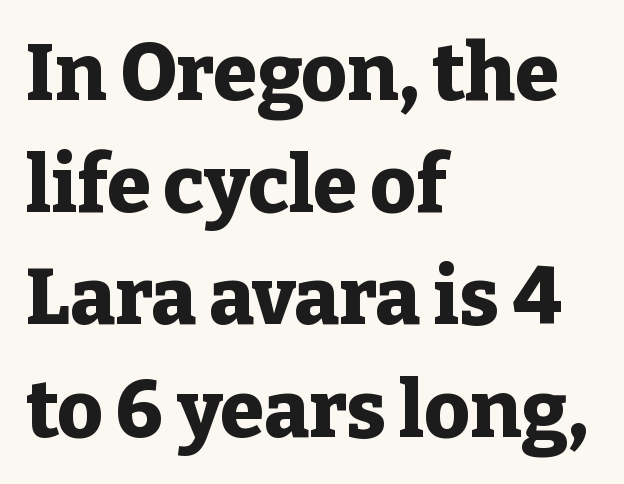
Posture: vertical. Descenders hang freely into open space. The compositor pushed each line to the left boundary. The line-height multiplier appears to be the usual default.
